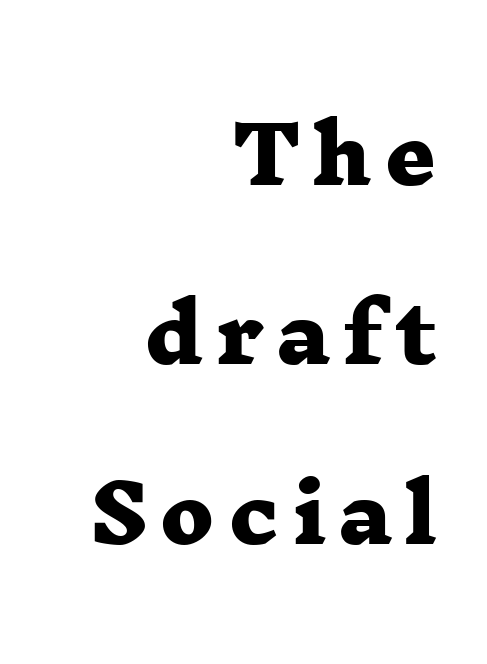
You can tell from the footed stems that serif type was used. These lines stack with their right ends in a neat column. Here the designer chose a conventional face with non-uniform glyph widths. Underlining? Definitely not there. Weight check: bold — yes, fully. The lines are spread far apart with generous leading.
